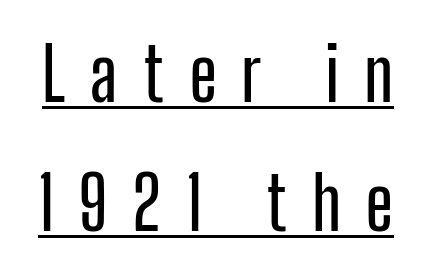
Q: Is the text italic (slanted)? A: No, it is upright.
Q: Is the typeface a serif or a sans-serif typeface? A: Sans-serif.
Q: Is the text underlined? A: Yes.
Q: Is the spacing between letters normal or unusually wide? A: Unusually wide.
Q: Width (condensed, normal, or wide)? A: Condensed.
Q: Stroke contrast? A: Low.
Q: x-height? A: Medium.
Q: Monospaced? A: No.
